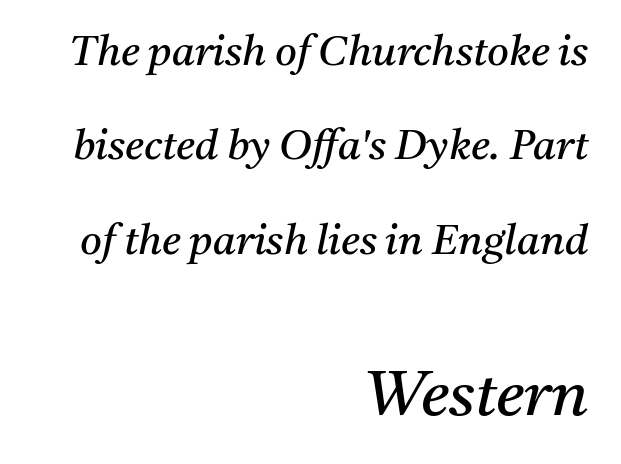
The image shows 63 px regular-weight serif type, italic (leaning right); set right-aligned, loose line spacing (2.25x), normal letter spacing, not underlined; the second (bottom) block is 1.5x larger; medium stroke contrast and a medium x-height.
